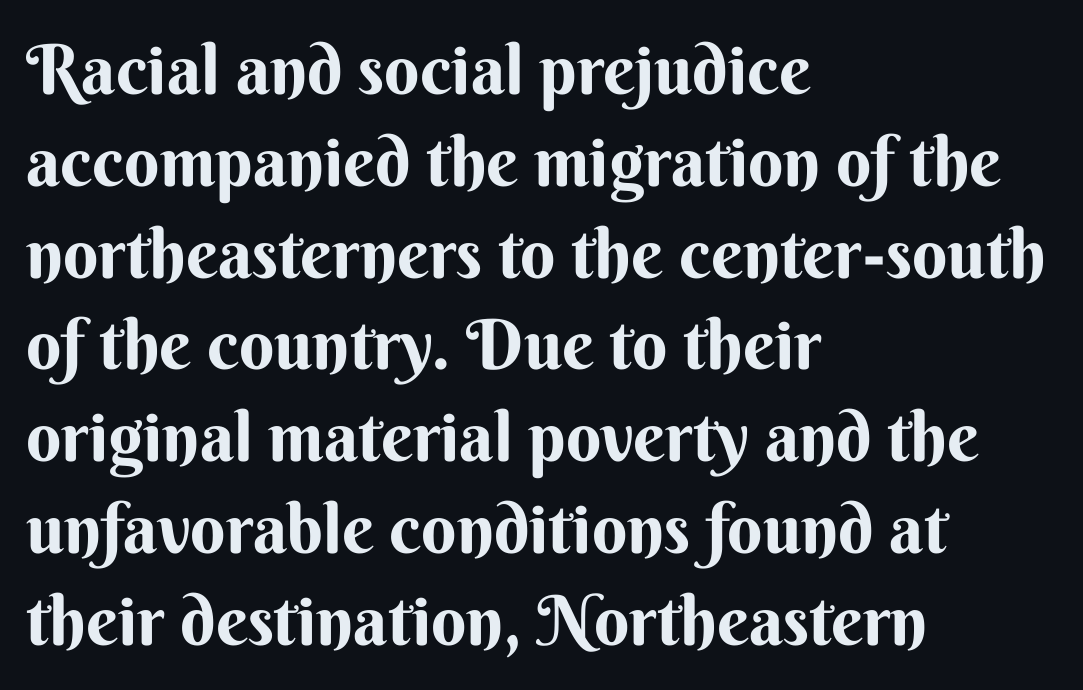
Q: Is the text italic (slanted)? A: No, it is upright.
Q: Is the typeface a serif or a sans-serif typeface? A: Sans-serif.
Q: Is the text underlined? A: No.
Q: How is the paragraph aligned? A: Left-aligned.
Q: Is the spacing between letters normal or unusually wide? A: Normal.
Q: Is the spacing between lines tight, normal or loose? A: Normal.
Q: Width (condensed, normal, or wide)? A: Normal.
Q: Stroke contrast? A: Medium.
Q: x-height? A: Small.
Q: Monospaced? A: No.
